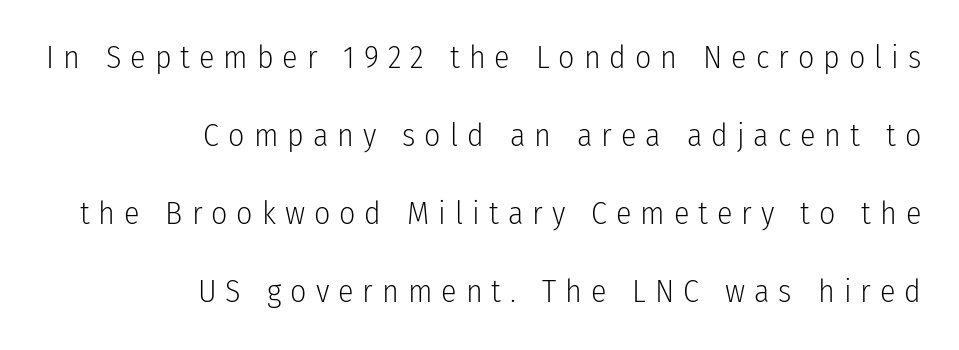
Q: Is the text bold? A: No.
Q: Is the text italic (slanted)? A: No, it is upright.
Q: Is the typeface a serif or a sans-serif typeface? A: Sans-serif.
Q: Is the text underlined? A: No.
Q: How is the paragraph aligned? A: Right-aligned.
Q: Is the spacing between letters normal or unusually wide? A: Unusually wide.
Q: Is the spacing between lines tight, normal or loose? A: Loose.
Q: Width (condensed, normal, or wide)? A: Condensed.
Q: Stroke contrast? A: Low.
Q: x-height? A: Medium.
Q: Monospaced? A: No.
